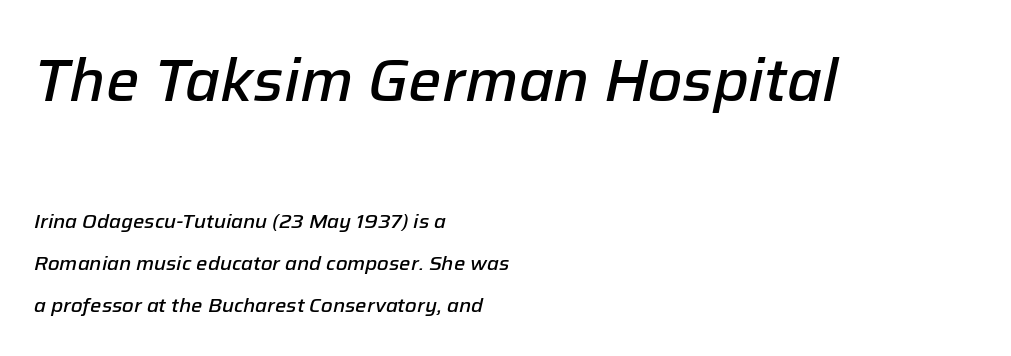
Q: Is the text bold? A: Semi-bold.
Q: Is the text italic (slanted)? A: Yes, it leans right by about 12 degrees.
Q: Is the text underlined? A: No.
Q: How is the paragraph aligned? A: Left-aligned.
Q: Is the spacing between letters normal or unusually wide? A: Normal.
Q: Is the spacing between lines tight, normal or loose? A: Loose.
Q: Which block of text is set in a larger size, the first (top) or the second (bottom)? A: The first (top) one.
Q: Width (condensed, normal, or wide)? A: Normal.
Q: Stroke contrast? A: Low.
Q: x-height? A: Medium.
Q: Monospaced? A: No.
